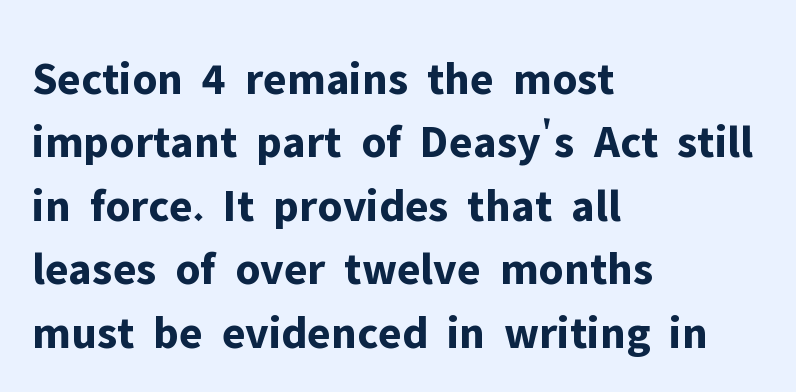
The image shows 47 px bold sans-serif type, upright; set left-aligned, normal line spacing (1.35x), normal letter spacing, not underlined; low stroke contrast and a medium x-height.
